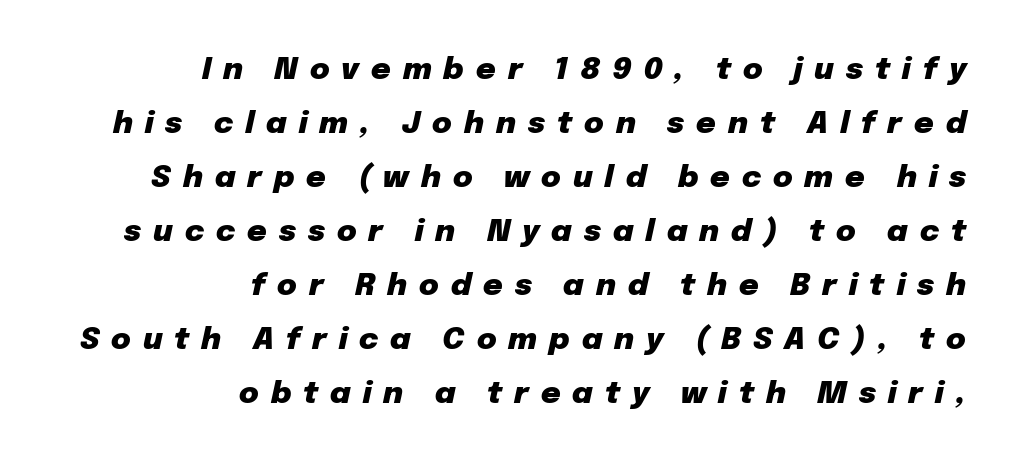
Plenty of ink on the page — the face is bold. One-word summary of the alignment: right. If you drew a line through each stem, it would be angled. The face used here is proportionally spaced, like ordinary book or web type. Bare-footed words on every line. Observe the wide spacing: letters keep a clear distance from each other.
